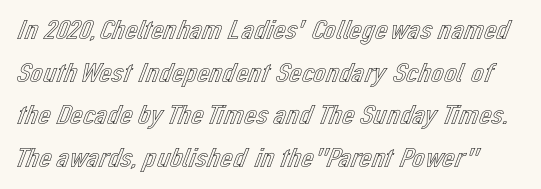
The image shows 28 px text type; set normal line spacing (1.52x), normal letter spacing, not underlined; a medium x-height.
